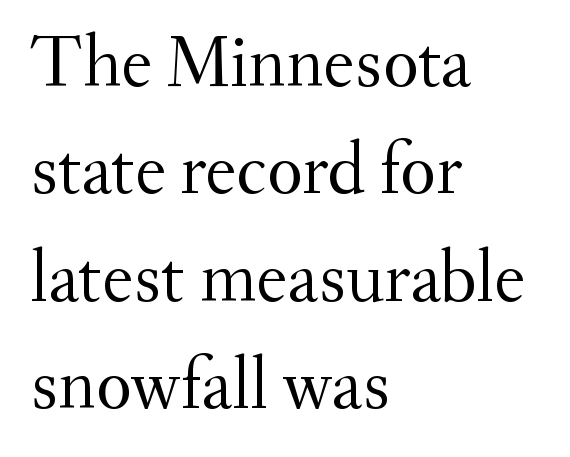
{"serif": "yes", "italic": "no", "bold": "no", "weight": "regular", "width": "normal", "stroke_contrast": "medium", "x_height": "small", "monospaced": "no", "underline": "no", "align": "left", "line_spacing": "normal", "line_spacing_ratio": 1.45, "letter_spacing": "normal", "letter_spacing_em": 0.0, "glyph_px": 74}
